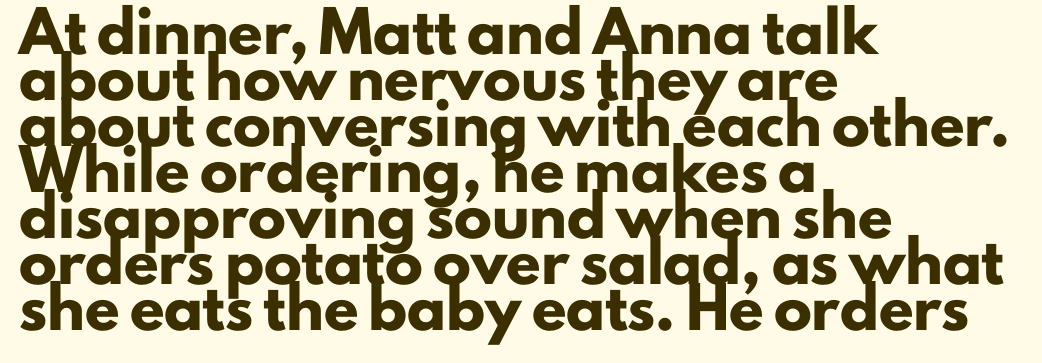
Q: Is the text bold? A: Yes.
Q: Is the text italic (slanted)? A: No, it is upright.
Q: Is the typeface a serif or a sans-serif typeface? A: Sans-serif.
Q: Is the text underlined? A: No.
Q: How is the paragraph aligned? A: Left-aligned.
Q: Is the spacing between letters normal or unusually wide? A: Normal.
Q: Width (condensed, normal, or wide)? A: Normal.
Q: Stroke contrast? A: Low.
Q: x-height? A: Small.
Q: Monospaced? A: No.
